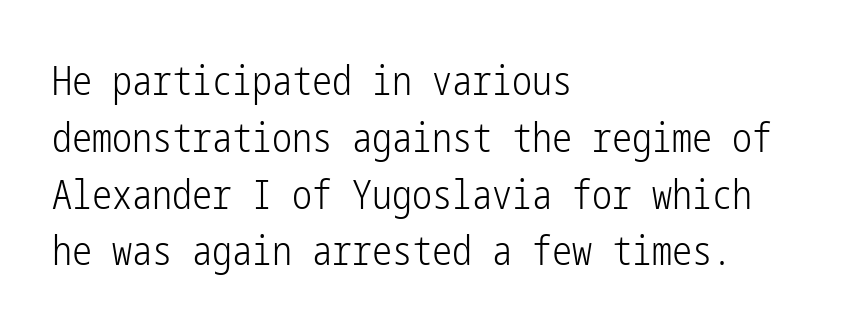
The image shows 40 px light, condensed sans-serif type, upright; set left-aligned, normal line spacing (1.42x), normal letter spacing, not underlined; low stroke contrast and a medium x-height.
